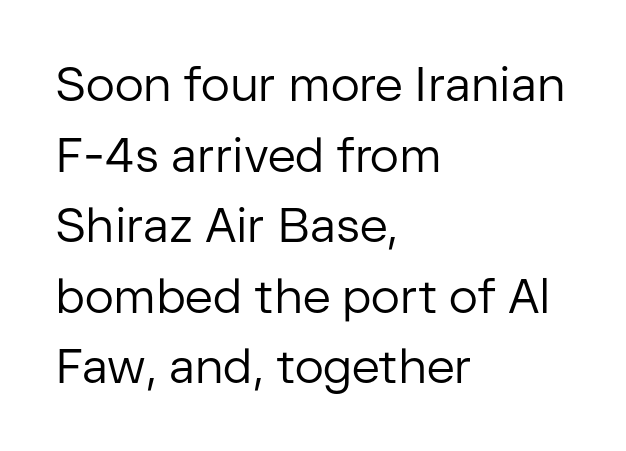
The image shows 48 px regular-weight sans-serif type, upright; set left-aligned, normal line spacing (1.47x), normal letter spacing, not underlined; low stroke contrast and a medium x-height.
